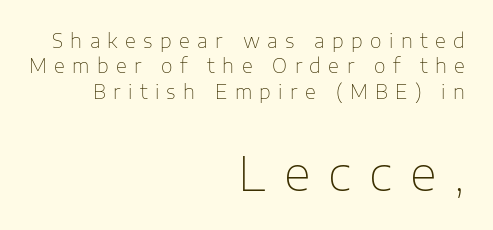
Is the lower block the larger one? Yes — the lower block carries the bigger type. Caption: expanded tracking, letters set apart. Stroke terminals: plain, sans-serif. Beneath every word, the page is bare. In terms of leading, this rendering sits right in the middle.
